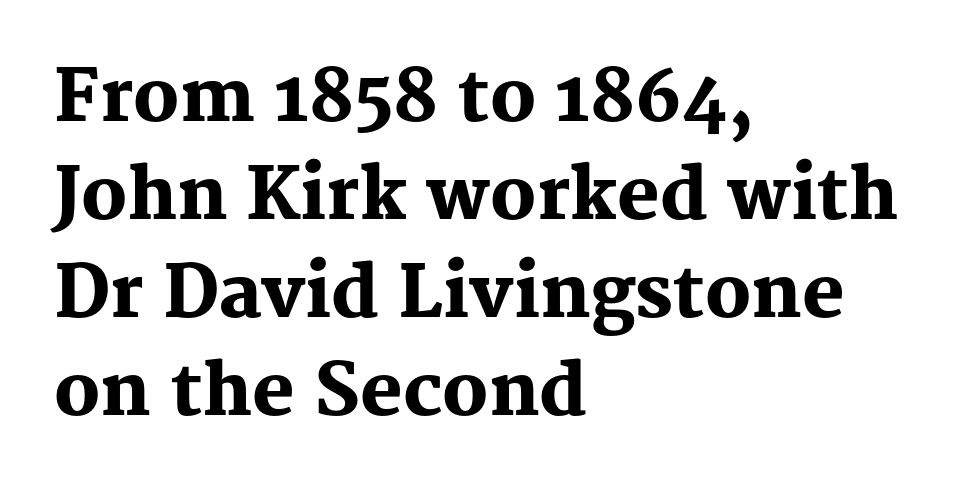
The image shows 71 px heavy serif type, upright; set left-aligned, normal line spacing (1.38x), normal letter spacing, not underlined; medium stroke contrast and a medium x-height.
